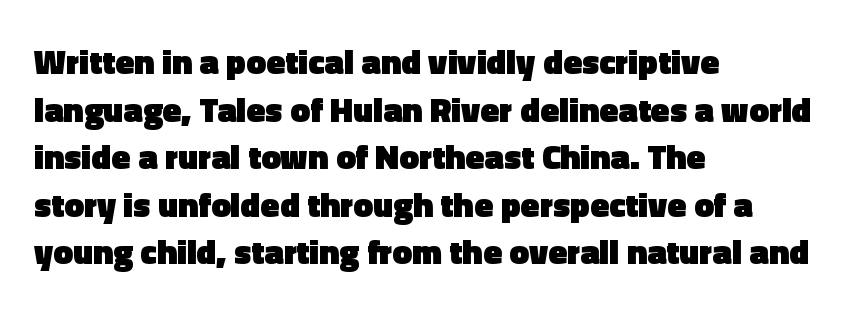
The lines are quadded left. This sample uses an upright cut, with every glyph sitting square on the baseline. The zone under the glyphs is completely vacant. This is heavy type, rendered in bold. Spacing verdict: proportional, widths tailored to each character.
